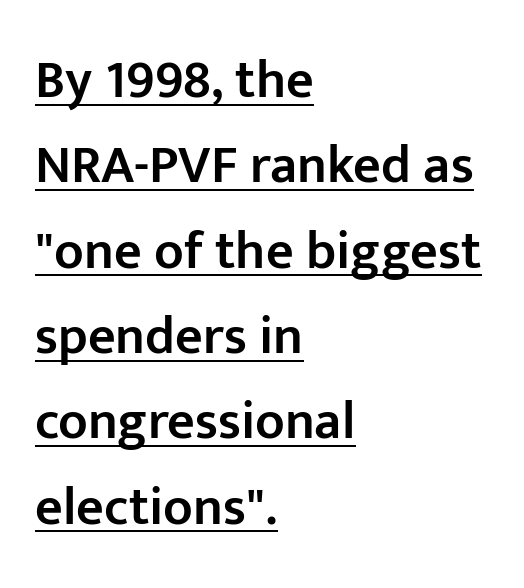
The image shows 54 px semibold sans-serif type, upright; set left-aligned, normal line spacing (1.58x), normal letter spacing, underlined; low stroke contrast and a medium x-height.
